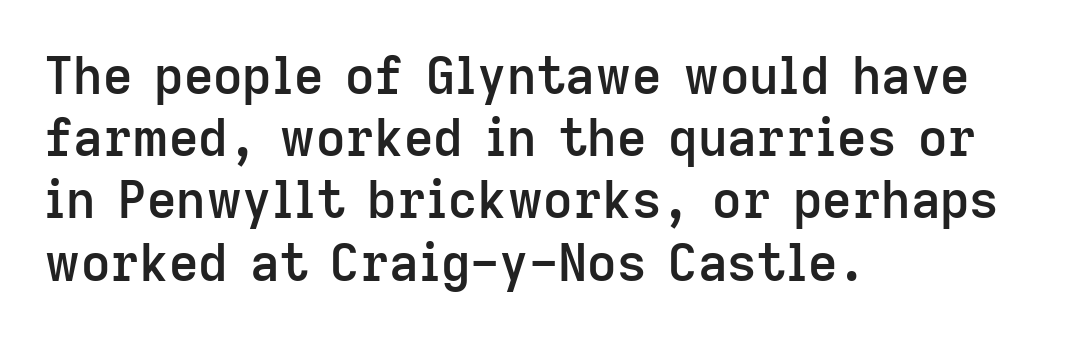
{"serif": "no", "italic": "no", "bold": "semi", "weight": "semibold", "width": "normal", "stroke_contrast": "low", "x_height": "medium", "monospaced": "no", "underline": "no", "align": "left", "line_spacing_ratio": 1.22, "letter_spacing": "normal", "letter_spacing_em": 0.0, "glyph_px": 51}
